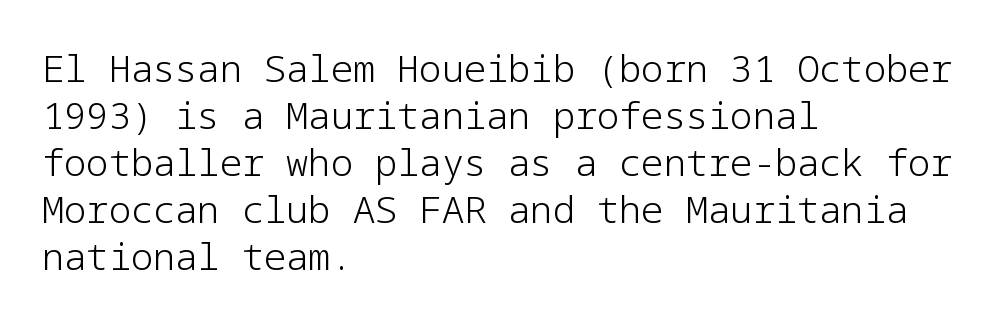
The image shows 37 px light sans-serif type, upright; set left-aligned, normal line spacing (1.27x), normal letter spacing, not underlined; low stroke contrast and a medium x-height.
